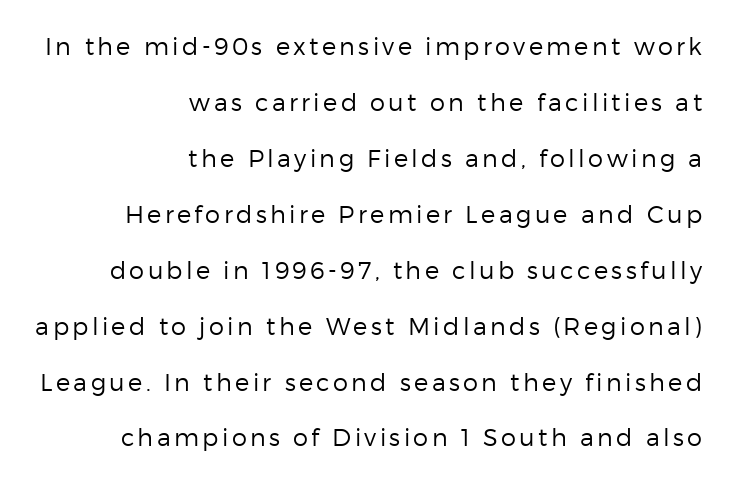
The setting favours the right margin, as signatures and pull-quotes sometimes do. This sample uses an upright cut, with every glyph sitting square on the baseline. A typesetter would call this leading open, well beyond the default. No heavy texture on the line: the type isn't bold. Type without underlining.
